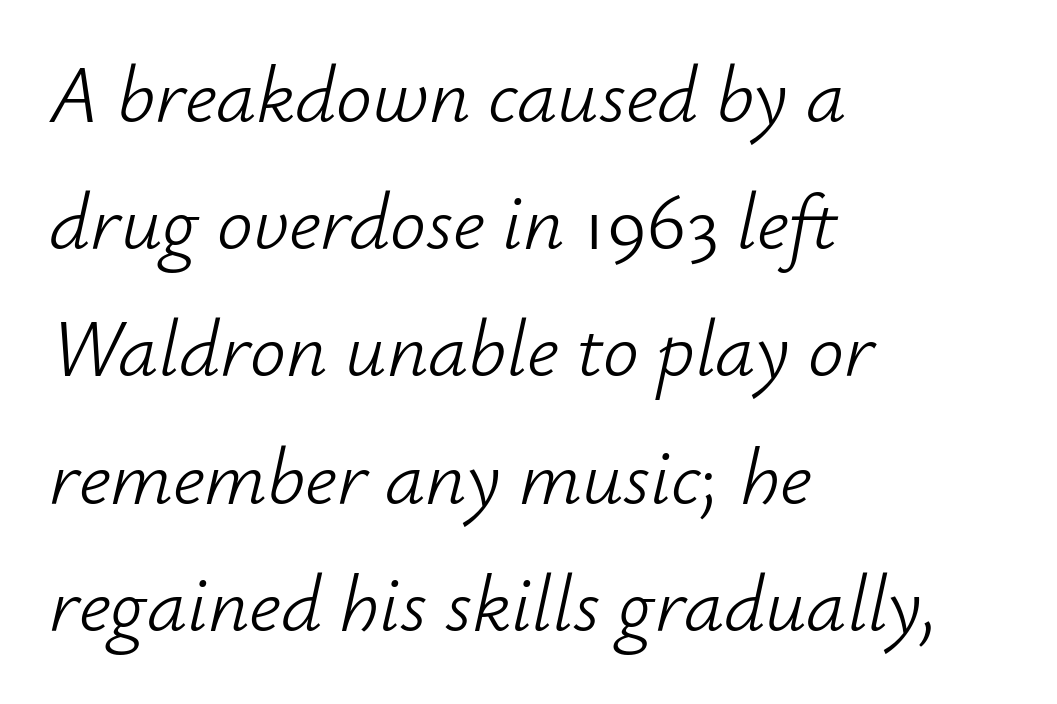
Note the varied advance widths — an 'i' is clearly narrower than an 'm'. The rendering applies a slant to the glyphs. The typesetter chose a ragged-right arrangement here. Inter-character spacing is left at the font's built-in metrics. Students, observe: this is what conventionally led text looks like.
